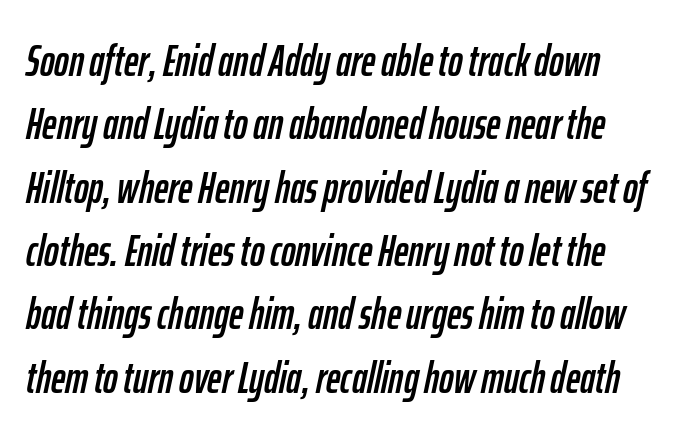
Q: Is the text italic (slanted)? A: Yes, it leans right by about 12 degrees.
Q: Is the text underlined? A: No.
Q: Is the spacing between letters normal or unusually wide? A: Normal.
Q: Is the spacing between lines tight, normal or loose? A: Normal.
Q: Width (condensed, normal, or wide)? A: Condensed.
Q: Stroke contrast? A: Low.
Q: x-height? A: Medium.
Q: Monospaced? A: No.
